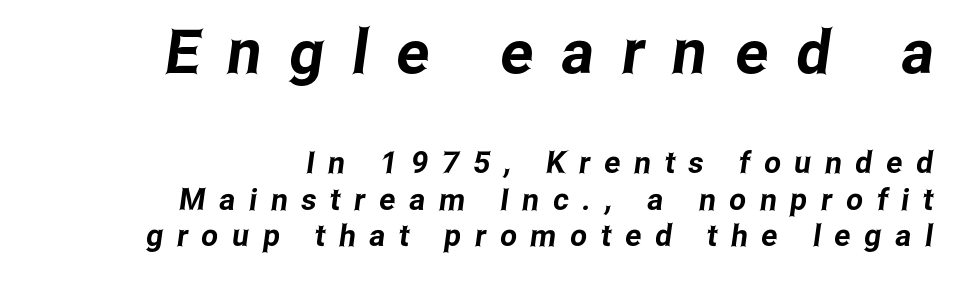
The image shows 61 px condensed sans-serif type; set right-aligned, line spacing 1.22x, unusually wide letter spacing (+0.46 em), not underlined; the first (top) block is 2.03x larger; low stroke contrast and a medium x-height.
